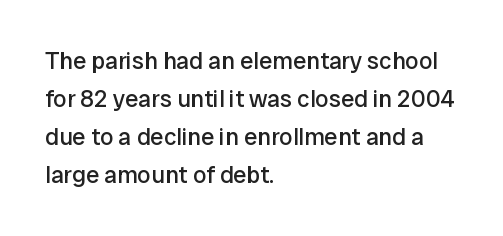
{"italic": "no", "bold": "no", "underline": "no", "align": "left", "line_spacing": "normal", "line_spacing_ratio": 1.58, "letter_spacing": "normal", "letter_spacing_em": 0.0, "glyph_px": 24}
